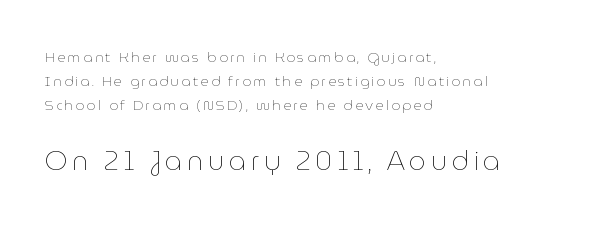
Q: Is the text bold? A: No.
Q: Is the text italic (slanted)? A: No, it is upright.
Q: Is the text underlined? A: No.
Q: How is the paragraph aligned? A: Left-aligned.
Q: Which block of text is set in a larger size, the first (top) or the second (bottom)? A: The second (bottom) one.
